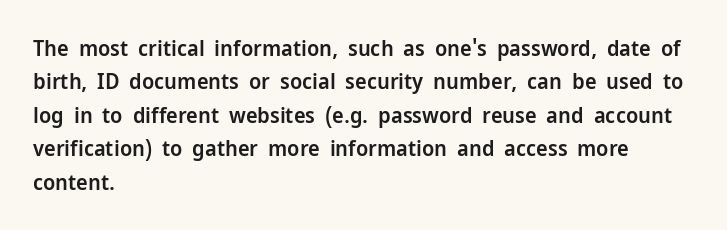
Rows of type keep a routine distance in the vertical direction. Default kerning and tracking; the words read as compact shapes. The font's upright variant was chosen for this text. As a designer I'd log this as weight 600, semibold. The string is rendered with underlining switched off.
